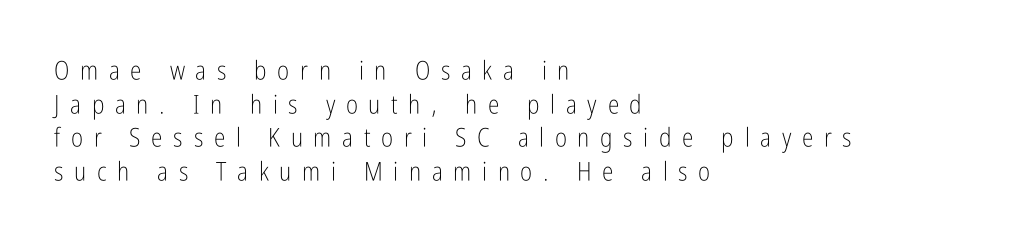
The image shows 26 px text type, upright; set left-aligned, normal line spacing (1.29x), unusually wide letter spacing (+0.41 em), not underlined.
